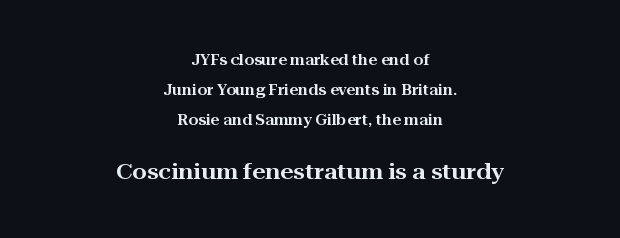
{"italic": "no", "underline": "no", "align": "center", "line_spacing": "loose", "line_spacing_ratio": 2.15, "letter_spacing": "normal", "letter_spacing_em": 0.0, "larger_block": "second", "size_ratio": 1.5, "glyph_px": 21}
